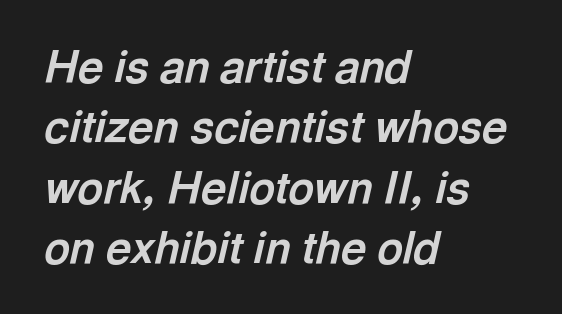
Q: Is the text bold? A: Yes.
Q: Is the text italic (slanted)? A: Yes, it leans right by about 13 degrees.
Q: Is the text underlined? A: No.
Q: How is the paragraph aligned? A: Left-aligned.
Q: Is the spacing between letters normal or unusually wide? A: Normal.
Q: Is the spacing between lines tight, normal or loose? A: Normal.
Q: Width (condensed, normal, or wide)? A: Normal.
Q: x-height? A: Medium.
Q: Monospaced? A: No.
